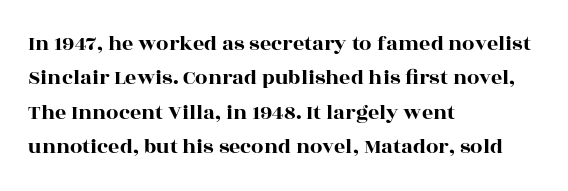
{"italic": "no", "underline": "no", "align": "left", "line_spacing": "normal", "line_spacing_ratio": 1.56, "letter_spacing": "normal", "letter_spacing_em": 0.0, "glyph_px": 22}
